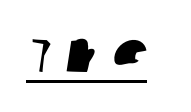
Students, observe the line beneath the letters — that is underlining. I'd call this a sans setting — the letters go barefoot. Is this a fixed-width face? No — the glyphs have proportional, varying widths.
